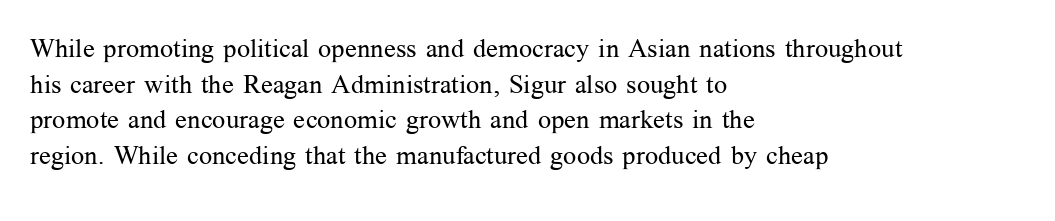
The image shows 26 px text type, upright; set left-aligned, normal line spacing (1.37x), normal letter spacing, not underlined.
